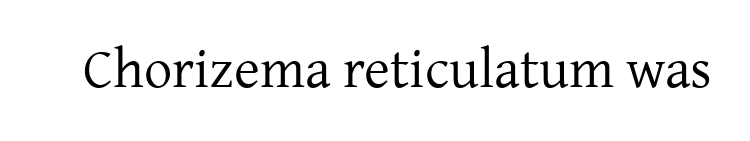
Q: Is the text bold? A: No.
Q: Is the text italic (slanted)? A: No, it is upright.
Q: Is the typeface a serif or a sans-serif typeface? A: Serif.
Q: Is the text underlined? A: No.
Q: Is the spacing between letters normal or unusually wide? A: Normal.
Q: Width (condensed, normal, or wide)? A: Normal.
Q: Stroke contrast? A: Low.
Q: x-height? A: Medium.
Q: Monospaced? A: No.
